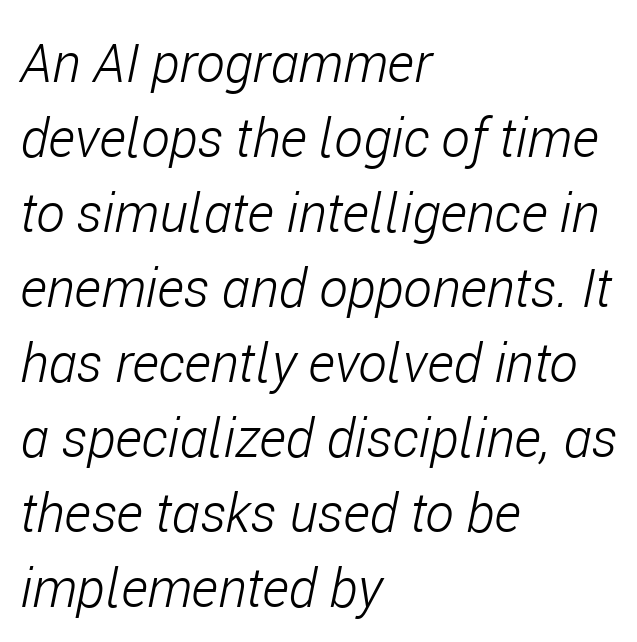
Q: Is the text bold? A: No.
Q: Is the text italic (slanted)? A: Yes, it leans right by about 11 degrees.
Q: Is the text underlined? A: No.
Q: How is the paragraph aligned? A: Left-aligned.
Q: Is the spacing between letters normal or unusually wide? A: Normal.
Q: Is the spacing between lines tight, normal or loose? A: Normal.
Q: Width (condensed, normal, or wide)? A: Condensed.
Q: Stroke contrast? A: Low.
Q: x-height? A: Medium.
Q: Monospaced? A: No.
